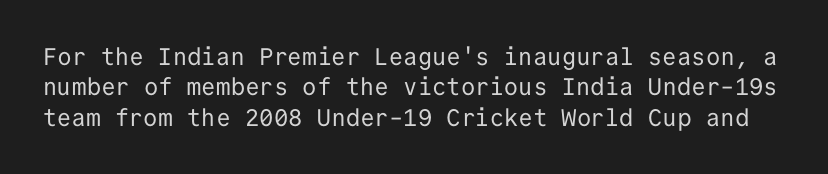
The image shows 24 px text type, upright; set normal line spacing (1.27x), normal letter spacing, not underlined.
